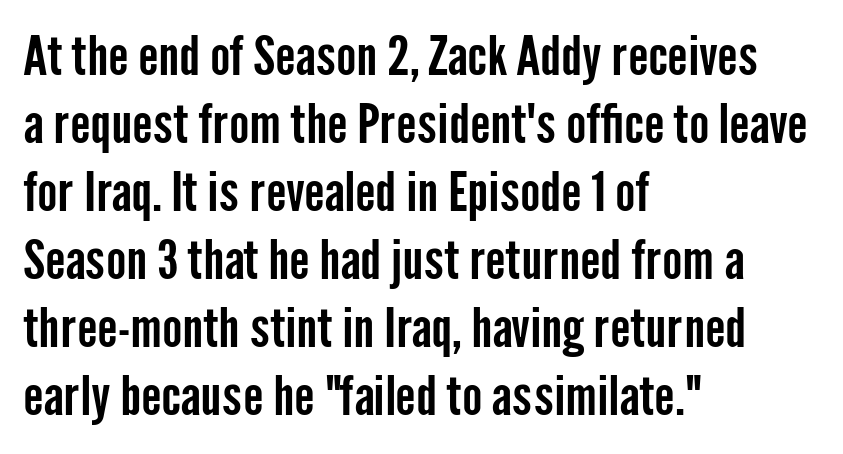
Think of a printed novel: that variable character pitch is what you see here. A bare baseline throughout the passage. What stands out about the letter spacing? Nothing — it is the standard amount. Left-aligned paragraph, ragged on the right.
